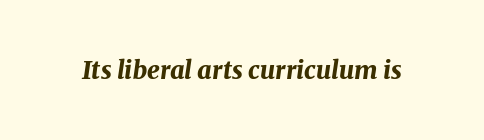
A typesetter would mark this as italic. In terms of letterspacing, this is plain default setting. Heavy, bold letterforms. Honestly, there is no underline to notice here at all.
